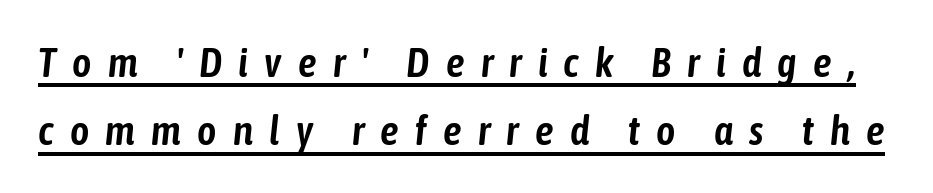
Q: Is the text italic (slanted)? A: Yes, it leans right by about 6 degrees.
Q: Is the text underlined? A: Yes.
Q: Is the spacing between letters normal or unusually wide? A: Unusually wide.
Q: Is the spacing between lines tight, normal or loose? A: Normal.
Q: Width (condensed, normal, or wide)? A: Condensed.
Q: Stroke contrast? A: Low.
Q: x-height? A: Medium.
Q: Monospaced? A: No.
